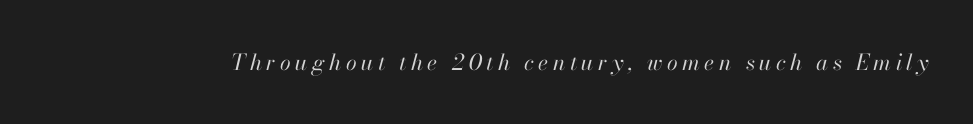
Q: Is the text bold? A: No.
Q: Is the text italic (slanted)? A: Yes, it leans right by about 13 degrees.
Q: Is the text underlined? A: No.
Q: Is the spacing between letters normal or unusually wide? A: Unusually wide.
